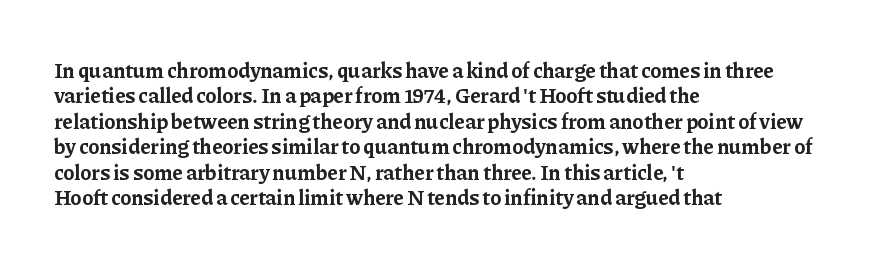
Q: Is the text bold? A: Yes.
Q: Is the text italic (slanted)? A: No, it is upright.
Q: Is the text underlined? A: No.
Q: How is the paragraph aligned? A: Left-aligned.
Q: Is the spacing between letters normal or unusually wide? A: Normal.
